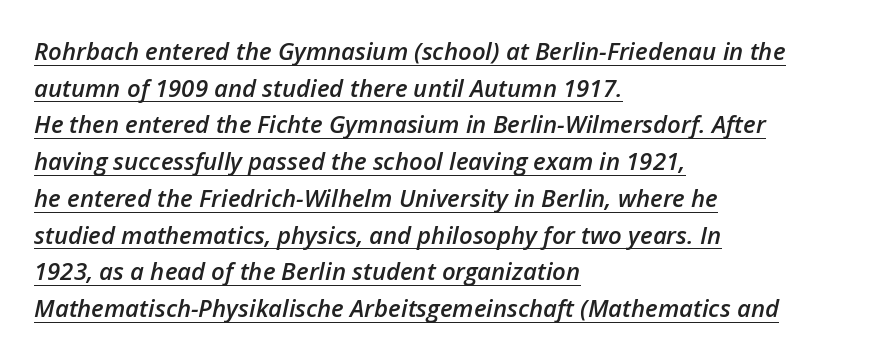
The image shows 24 px text type, italic (leaning right); set left-aligned, normal line spacing (1.53x), normal letter spacing, underlined.
